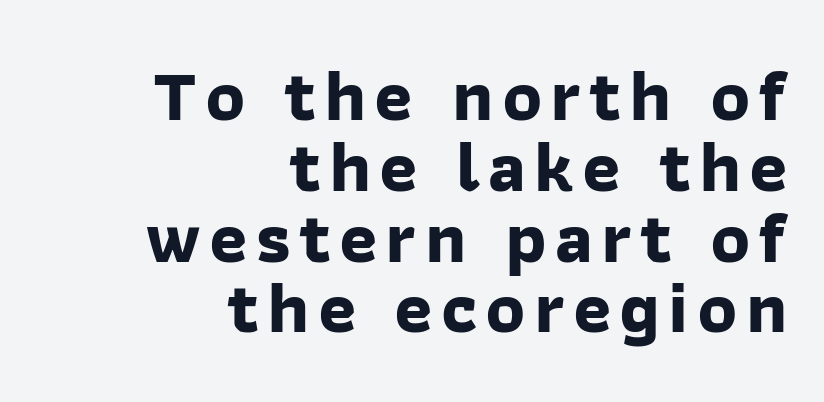
{"serif": "no", "bold": "yes", "weight": "bold", "width": "normal", "stroke_contrast": "low", "x_height": "medium", "monospaced": "no", "underline": "no", "align": "right", "line_spacing": "tight", "line_spacing_ratio": 0.97, "glyph_px": 73}
